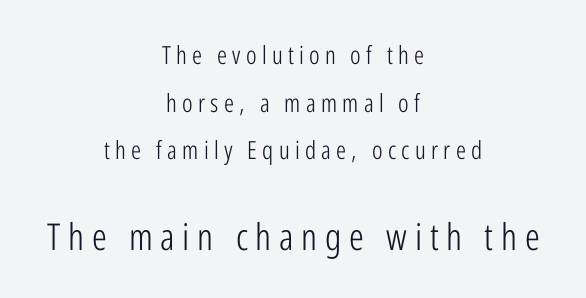
Q: Is the text bold? A: No.
Q: Is the text italic (slanted)? A: No, it is upright.
Q: Is the typeface a serif or a sans-serif typeface? A: Sans-serif.
Q: Is the text underlined? A: No.
Q: How is the paragraph aligned? A: Centered.
Q: Is the spacing between letters normal or unusually wide? A: Unusually wide.
Q: Is the spacing between lines tight, normal or loose? A: Loose.
Q: Which block of text is set in a larger size, the first (top) or the second (bottom)? A: The second (bottom) one.
Q: Width (condensed, normal, or wide)? A: Condensed.
Q: Stroke contrast? A: Low.
Q: x-height? A: Medium.
Q: Monospaced? A: No.
